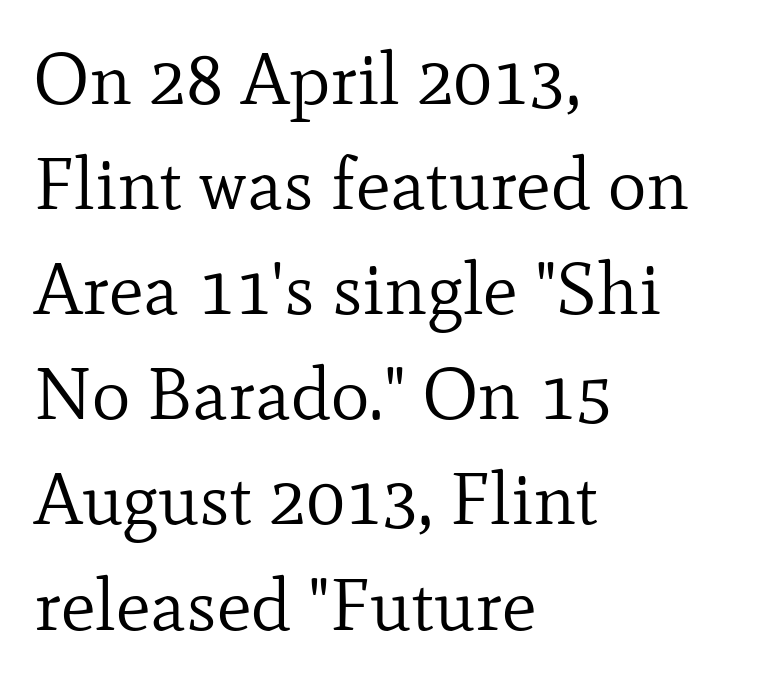
Q: Is the text bold? A: No.
Q: Is the text italic (slanted)? A: No, it is upright.
Q: Is the typeface a serif or a sans-serif typeface? A: Serif.
Q: Is the text underlined? A: No.
Q: How is the paragraph aligned? A: Left-aligned.
Q: Is the spacing between letters normal or unusually wide? A: Normal.
Q: Is the spacing between lines tight, normal or loose? A: Normal.
Q: Width (condensed, normal, or wide)? A: Normal.
Q: Stroke contrast? A: Low.
Q: x-height? A: Small.
Q: Monospaced? A: No.
